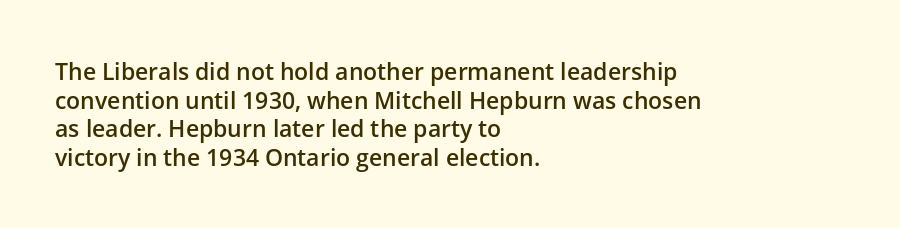
The image shows 23 px text type, upright; set left-aligned, line spacing 1.24x, normal letter spacing, not underlined.
